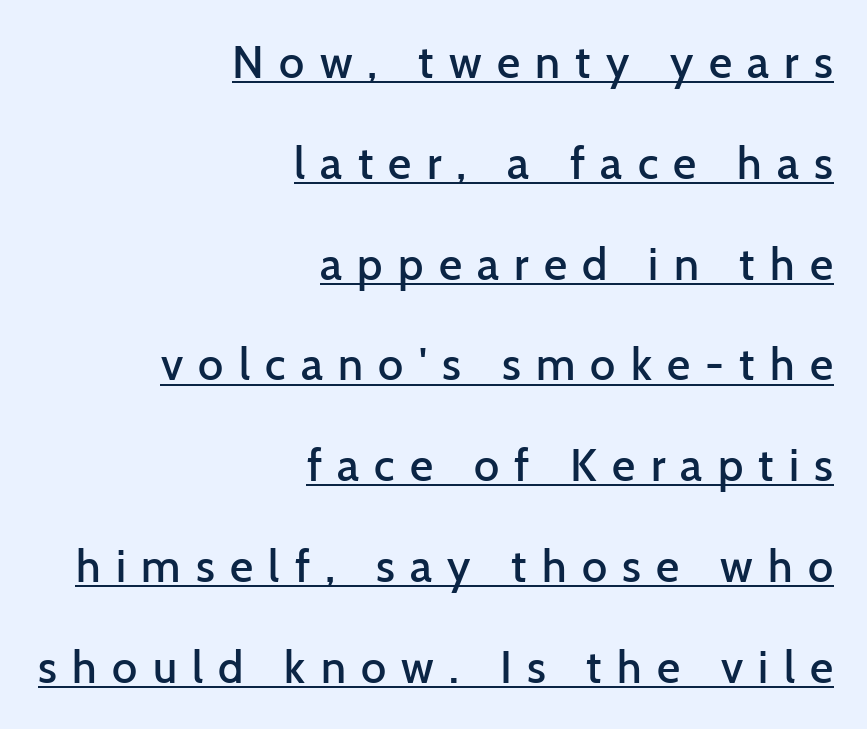
{"serif": "no", "italic": "no", "bold": "semi", "weight": "semibold", "width": "normal", "stroke_contrast": "low", "x_height": "medium", "monospaced": "no", "underline": "yes", "align": "right", "line_spacing": "loose", "line_spacing_ratio": 2.24, "letter_spacing": "wide", "letter_spacing_em": 0.34, "glyph_px": 45}
